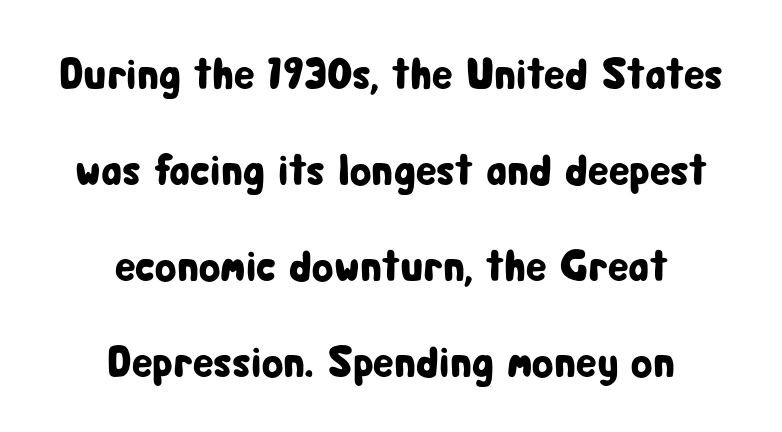
Q: Is the text italic (slanted)? A: No, it is upright.
Q: Is the typeface a serif or a sans-serif typeface? A: Sans-serif.
Q: Is the text underlined? A: No.
Q: How is the paragraph aligned? A: Centered.
Q: Is the spacing between letters normal or unusually wide? A: Normal.
Q: Is the spacing between lines tight, normal or loose? A: Loose.
Q: Width (condensed, normal, or wide)? A: Condensed.
Q: Stroke contrast? A: Low.
Q: x-height? A: Medium.
Q: Monospaced? A: No.
